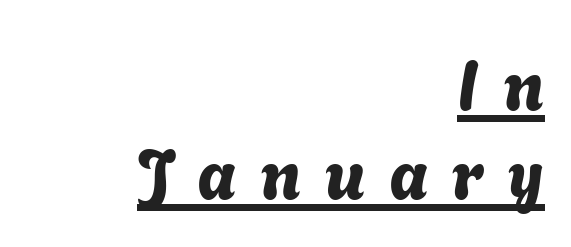
The image shows 70 px sans-serif type; set right-aligned, normal line spacing (1.27x), unusually wide letter spacing (+0.33 em), underlined; medium stroke contrast and a medium x-height.
